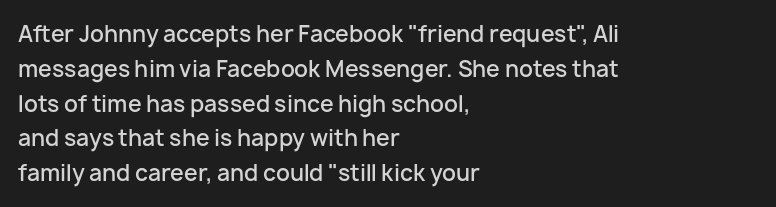
The image shows 22 px text type, upright; set left-aligned, normal line spacing (1.58x), normal letter spacing, not underlined.
